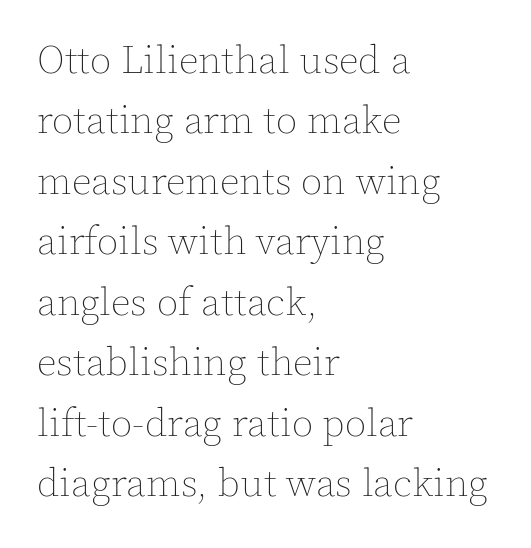
If you drew a ruler down the left edge, every line would touch it. Do the letters lean? They stand straight. A typesetter would call this proportional, since set widths differ per character. Weight: not bold — regular or lighter.
